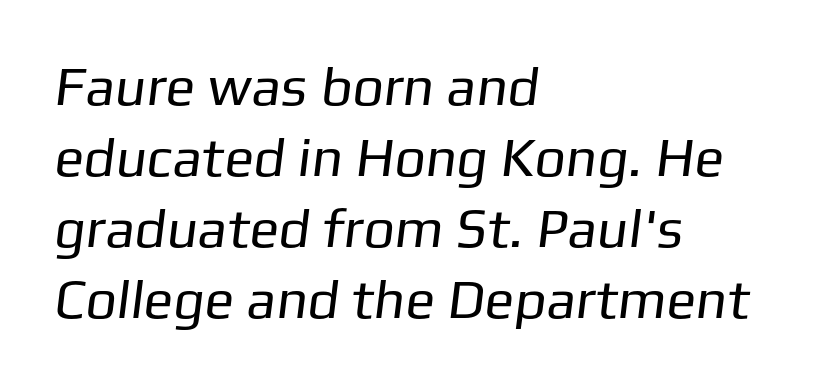
{"serif": "no", "bold": "no", "weight": "regular", "width": "normal", "stroke_contrast": "low", "x_height": "medium", "monospaced": "no", "underline": "no", "align": "left", "line_spacing": "normal", "line_spacing_ratio": 1.29, "letter_spacing": "normal", "letter_spacing_em": 0.0, "glyph_px": 55}
